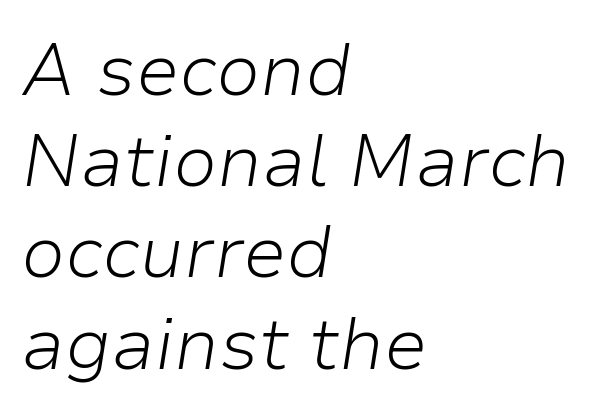
Q: Is the text bold? A: No.
Q: Is the text italic (slanted)? A: Yes, it leans right by about 9 degrees.
Q: Is the text underlined? A: No.
Q: How is the paragraph aligned? A: Left-aligned.
Q: Is the spacing between letters normal or unusually wide? A: Normal.
Q: Is the spacing between lines tight, normal or loose? A: Normal.
Q: Width (condensed, normal, or wide)? A: Normal.
Q: Stroke contrast? A: Low.
Q: x-height? A: Medium.
Q: Monospaced? A: No.
